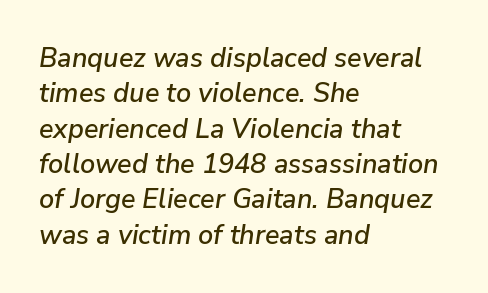
Which margin do the lines hug? The left one — the right edge is uneven. In terms of letterspacing, this is plain default setting. Descender tails drop into unmarked territory. This block has exactly the height ordinary leading produces. Slanted lettering throughout.
